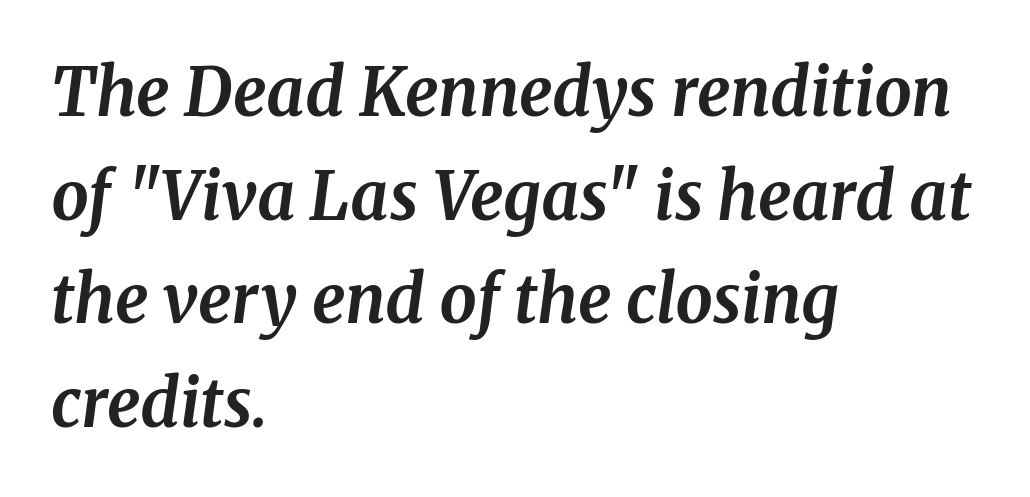
The tracking reads as untouched default to a designer's eye. A full-strength bold gives these letters their thick strokes. Are there feet on the stems? There are — it's a serif. Every character sits at an angle, as italics do. This block has exactly the height ordinary leading produces. The text block is weighted toward the left margin, trailing off unevenly rightward.
